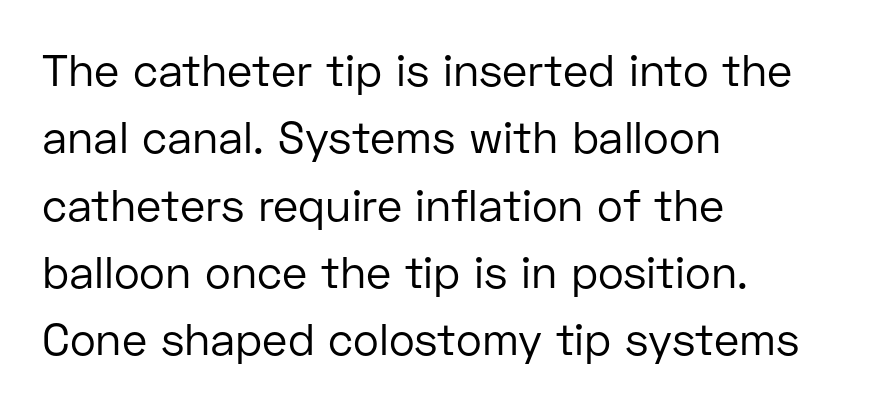
The image shows 44 px regular-weight sans-serif type, upright; set left-aligned, normal line spacing (1.53x), normal letter spacing, not underlined; low stroke contrast and a medium x-height.
